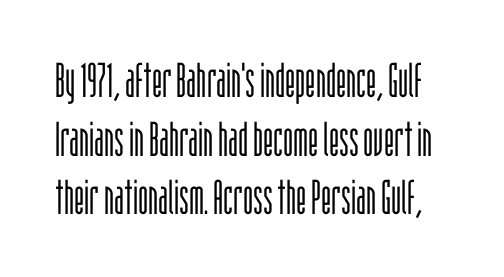
Q: Is the text bold? A: No.
Q: Is the text italic (slanted)? A: No, it is upright.
Q: Is the typeface a serif or a sans-serif typeface? A: Sans-serif.
Q: Is the text underlined? A: No.
Q: Is the spacing between letters normal or unusually wide? A: Normal.
Q: Width (condensed, normal, or wide)? A: Condensed.
Q: Stroke contrast? A: Low.
Q: x-height? A: Large.
Q: Monospaced? A: No.
